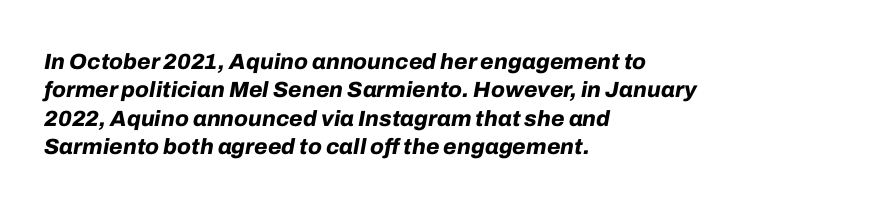
{"italic": "yes", "lean": "right", "slant_degrees": 10, "bold": "yes", "underline": "no", "align": "left", "line_spacing": "normal", "line_spacing_ratio": 1.29, "letter_spacing": "normal", "letter_spacing_em": 0.0, "glyph_px": 22}
